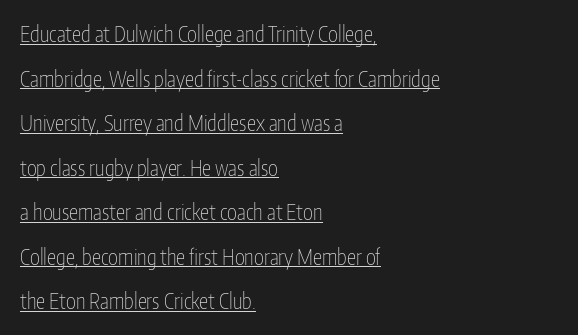
The image shows 21 px text type, upright; set left-aligned, loose line spacing (2.12x), normal letter spacing, underlined.
